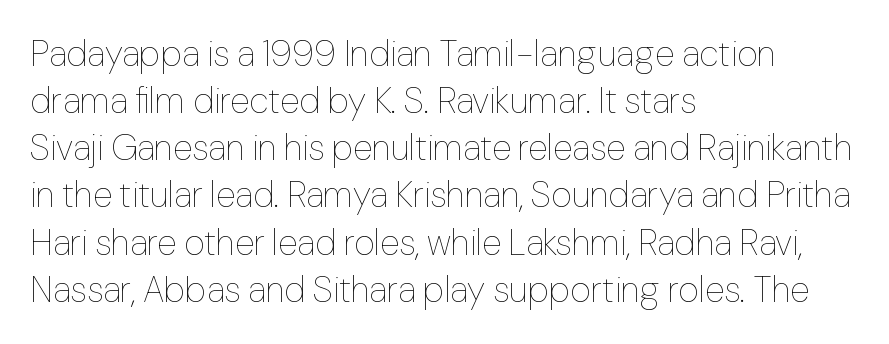
The image shows 36 px thin type, upright; set left-aligned, normal line spacing (1.31x), normal letter spacing, not underlined; low stroke contrast and a medium x-height.
